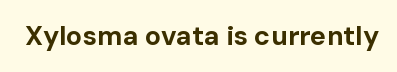
What stands out about the letter spacing? Nothing — it is the standard amount. No italicization has been applied; the sample stays upright. The gap between lines stays unmarked. Thick stems and heavy bowls — unmistakably bold.
